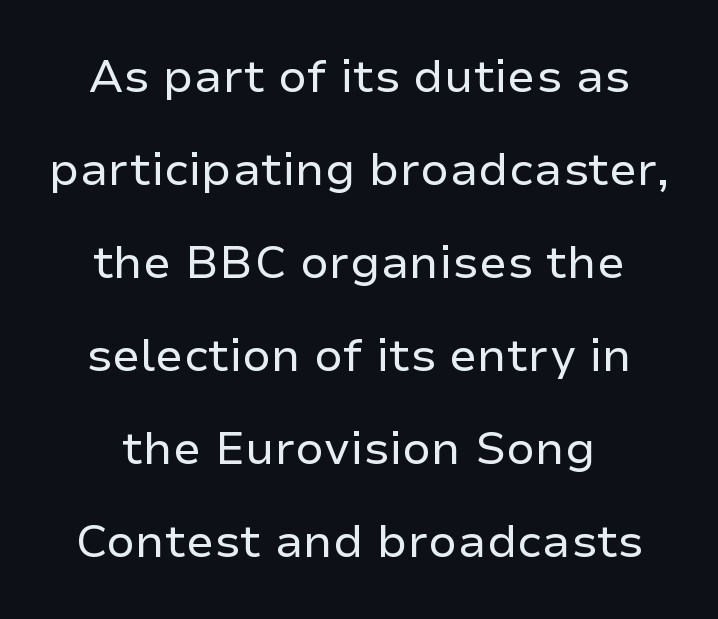
Q: Is the text bold? A: No.
Q: Is the text italic (slanted)? A: No, it is upright.
Q: Is the typeface a serif or a sans-serif typeface? A: Sans-serif.
Q: Is the text underlined? A: No.
Q: How is the paragraph aligned? A: Centered.
Q: Is the spacing between letters normal or unusually wide? A: Normal.
Q: Is the spacing between lines tight, normal or loose? A: Loose.
Q: Width (condensed, normal, or wide)? A: Normal.
Q: Stroke contrast? A: Low.
Q: x-height? A: Medium.
Q: Monospaced? A: No.
